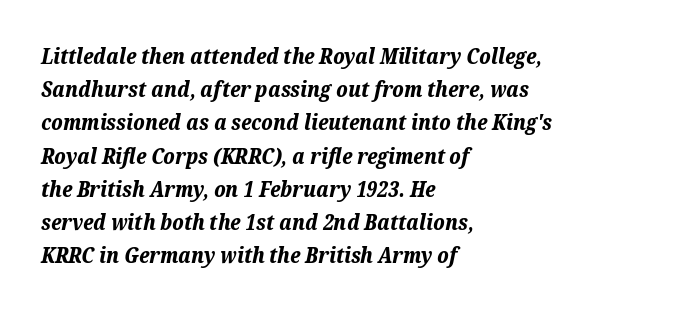
Q: Is the text bold? A: Yes.
Q: Is the text italic (slanted)? A: Yes, it leans right by about 12 degrees.
Q: Is the text underlined? A: No.
Q: How is the paragraph aligned? A: Left-aligned.
Q: Is the spacing between letters normal or unusually wide? A: Normal.
Q: Is the spacing between lines tight, normal or loose? A: Normal.
